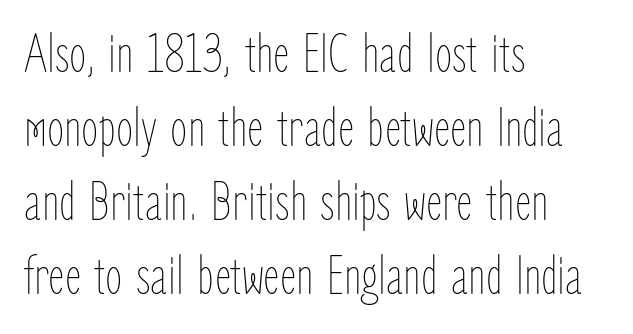
{"italic": "no", "bold": "no", "weight": "thin", "width": "condensed", "stroke_contrast": "low", "x_height": "medium", "monospaced": "no", "underline": "no", "align": "left", "line_spacing": "normal", "line_spacing_ratio": 1.32, "letter_spacing": "normal", "letter_spacing_em": 0.0, "glyph_px": 56}
